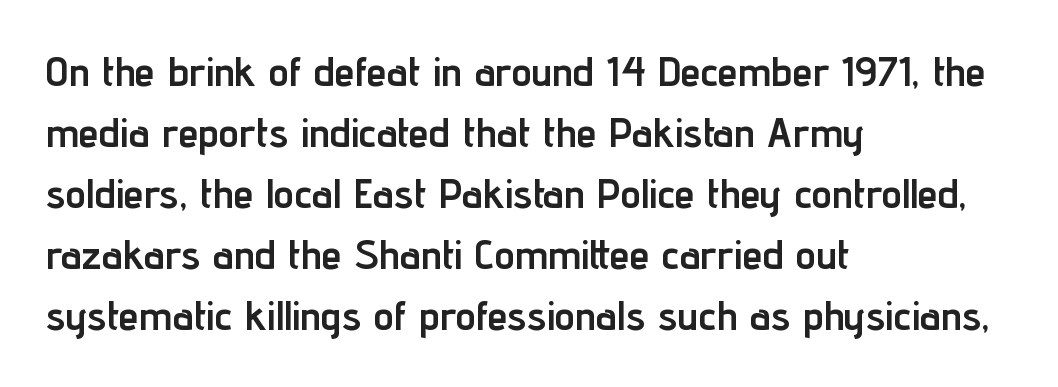
All the whitespace from short lines collects on the right. Notice how the stems are strictly vertical — no italics here. How would I describe the line gaps? Plain and ordinary. These lines carry a lot of weight — the face is fully bold. The zone under the glyphs is completely vacant.
